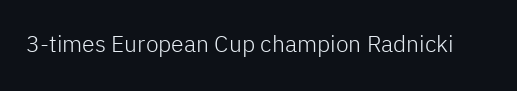
The type is set solid horizontally, with unmodified tracking. Words float on clear page, feet unadorned. A quiet, ordinary-to-light weight characterises the typeface. The type sits square on the baseline with zero lean.
